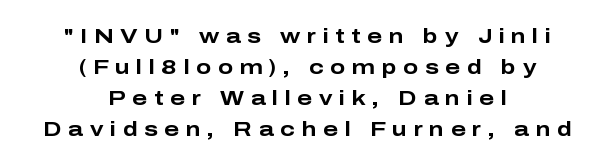
{"italic": "no", "bold": "yes", "underline": "no", "align": "center", "line_spacing": "normal", "line_spacing_ratio": 1.55, "letter_spacing": "wide", "letter_spacing_em": 0.33, "glyph_px": 20}
